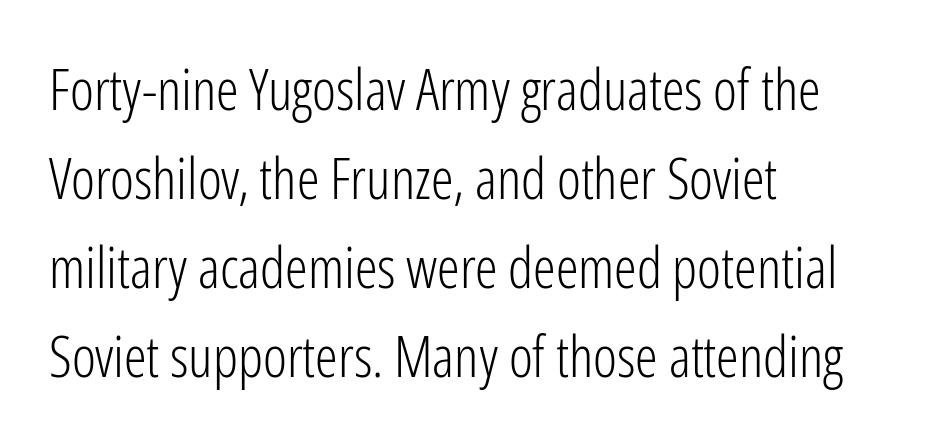
A clean baseline with only descenders dipping below it. Caption: face not bold, strokes unweighted. The typeface chosen for these lines omits serifs. Standard letterfit; no display-style spreading of the glyphs. The typography opts for an upright posture over an oblique one. A student would call this left alignment; a typographer would say flush left, rag right.
